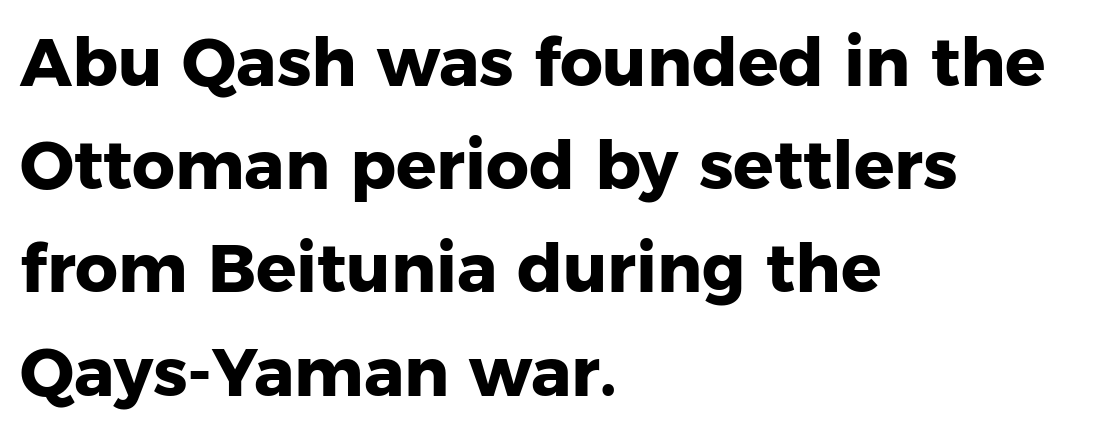
{"serif": "no", "italic": "no", "bold": "yes", "weight": "heavy", "width": "normal", "stroke_contrast": "low", "x_height": "medium", "monospaced": "no", "underline": "no", "align": "left", "line_spacing": "normal", "line_spacing_ratio": 1.54, "letter_spacing": "normal", "letter_spacing_em": 0.0, "glyph_px": 67}
